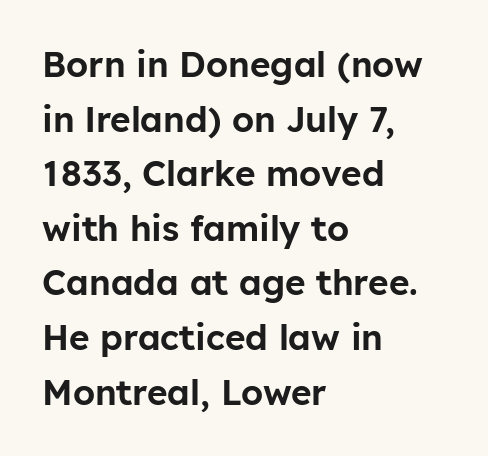
The typesetter chose a ragged-right arrangement here. Unmarked baselines from the first word to the last. Characters follow at the spacing the type designer built in. Characters remain perfectly vertical along every line. Looks like regular typesetting: each glyph gets only the width it needs.
